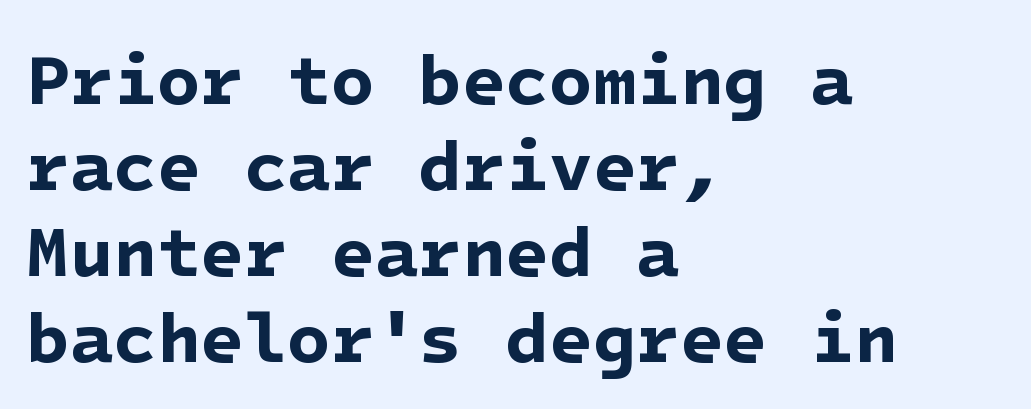
Q: Is the text bold? A: Yes.
Q: Is the typeface a serif or a sans-serif typeface? A: Sans-serif.
Q: Is the text underlined? A: No.
Q: How is the paragraph aligned? A: Left-aligned.
Q: Is the spacing between letters normal or unusually wide? A: Normal.
Q: Width (condensed, normal, or wide)? A: Normal.
Q: Stroke contrast? A: Low.
Q: x-height? A: Medium.
